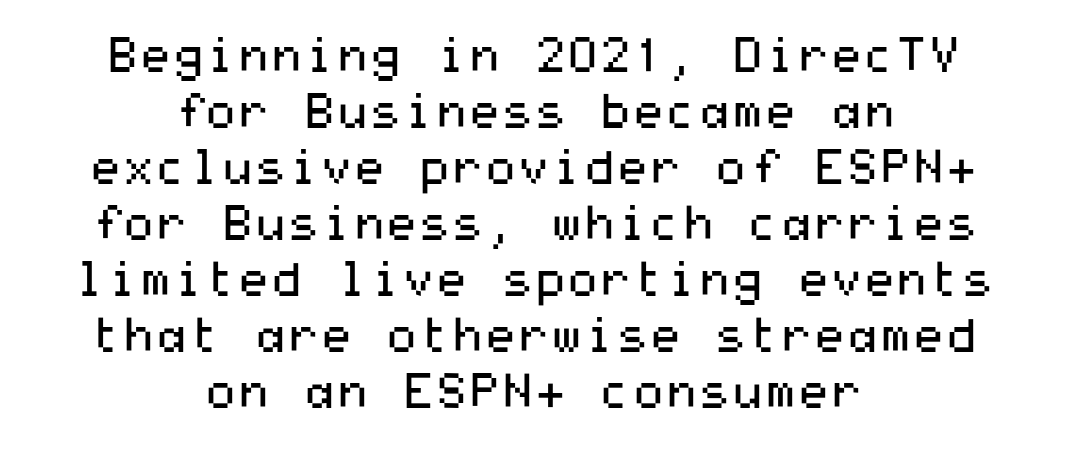
{"serif": "no", "italic": "no", "bold": "no", "weight": "regular", "width": "wide", "stroke_contrast": "medium", "x_height": "medium", "underline": "no", "align": "center", "line_spacing_ratio": 1.19, "letter_spacing": "normal", "letter_spacing_em": 0.0, "glyph_px": 47}
